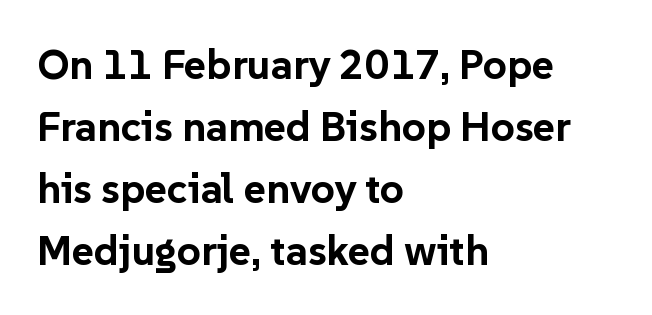
{"serif": "no", "italic": "no", "bold": "yes", "weight": "bold", "width": "normal", "stroke_contrast": "low", "x_height": "medium", "monospaced": "no", "underline": "no", "align": "left", "line_spacing": "normal", "line_spacing_ratio": 1.48, "letter_spacing": "normal", "letter_spacing_em": 0.0, "glyph_px": 42}
